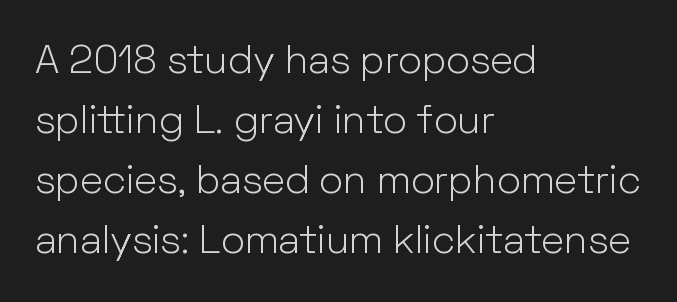
Q: Is the text bold? A: No.
Q: Is the text italic (slanted)? A: No, it is upright.
Q: Is the typeface a serif or a sans-serif typeface? A: Sans-serif.
Q: Is the text underlined? A: No.
Q: How is the paragraph aligned? A: Left-aligned.
Q: Is the spacing between letters normal or unusually wide? A: Normal.
Q: Is the spacing between lines tight, normal or loose? A: Normal.
Q: Width (condensed, normal, or wide)? A: Normal.
Q: Stroke contrast? A: Low.
Q: x-height? A: Medium.
Q: Monospaced? A: No.
